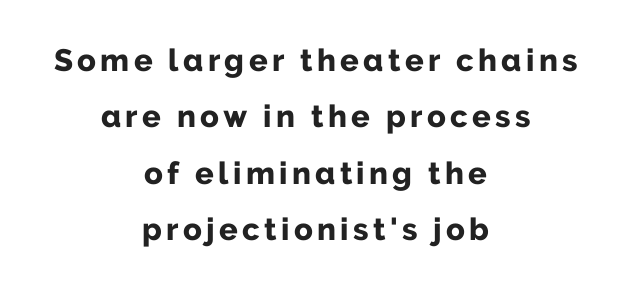
Q: Is the text bold? A: Yes.
Q: Is the text italic (slanted)? A: No, it is upright.
Q: Is the typeface a serif or a sans-serif typeface? A: Sans-serif.
Q: Is the text underlined? A: No.
Q: How is the paragraph aligned? A: Centered.
Q: Width (condensed, normal, or wide)? A: Normal.
Q: Stroke contrast? A: Low.
Q: x-height? A: Medium.
Q: Monospaced? A: No.
